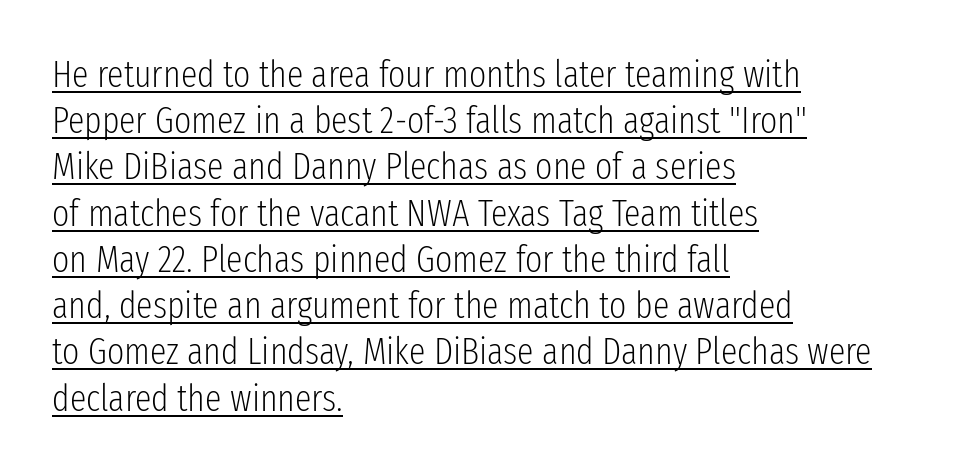
The image shows 37 px light, condensed sans-serif type, upright; set left-aligned, normal line spacing (1.25x), normal letter spacing, underlined; low stroke contrast and a medium x-height.
